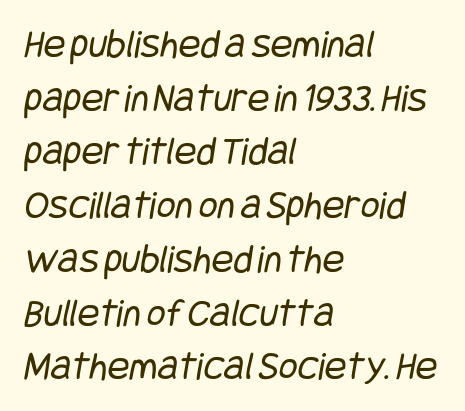
{"serif": "no", "bold": "no", "weight": "regular", "width": "condensed", "stroke_contrast": "low", "x_height": "large", "underline": "no", "align": "left", "line_spacing": "normal", "line_spacing_ratio": 1.31, "letter_spacing": "normal", "letter_spacing_em": 0.0, "glyph_px": 41}
